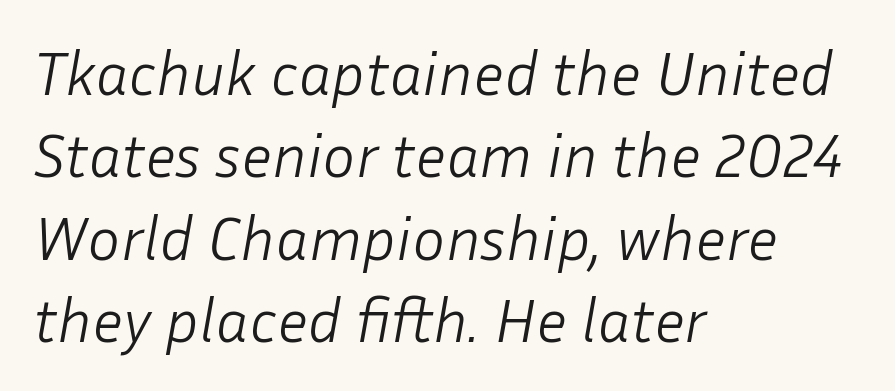
Descenders are the only things crossing below the line. Tall strokes in this sample are angled rather than plumb. If you measured baseline to baseline, you'd find a middling distance. Is this a heavy cut? Hardly; it is regular or lighter. Note the varied advance widths — an 'i' is clearly narrower than an 'm'.
